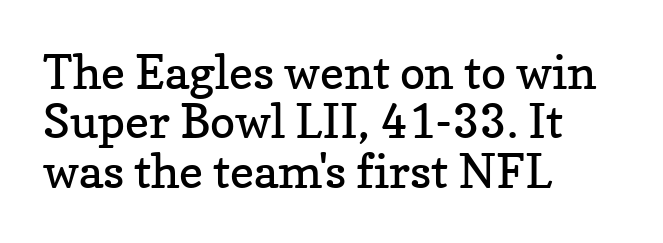
A typesetter would label this face a serif. You could not count columns in this text — the font is proportionally spaced. Words float on clear page, feet unadorned. Characters follow at the spacing the type designer built in. Heft: none added — not bold. Closely set lines give the paragraph a compact silhouette.
